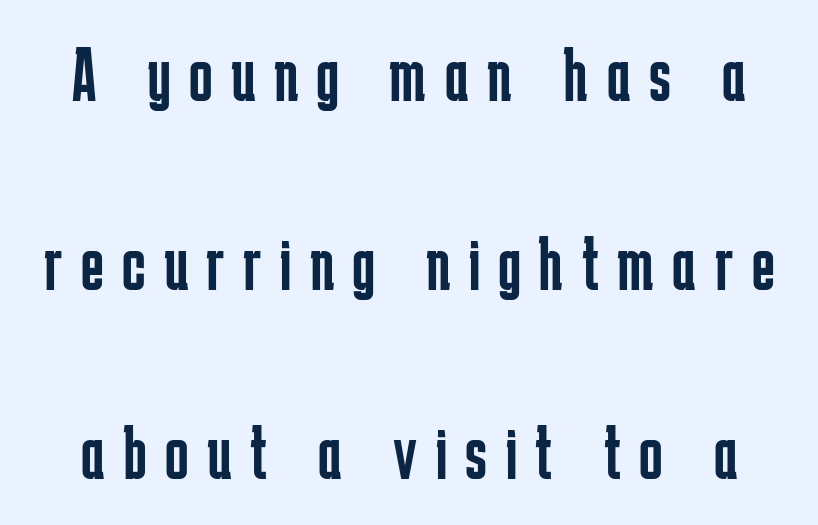
Q: Is the text bold? A: No.
Q: Is the text italic (slanted)? A: No, it is upright.
Q: Is the typeface a serif or a sans-serif typeface? A: Sans-serif.
Q: Is the text underlined? A: No.
Q: Is the spacing between letters normal or unusually wide? A: Unusually wide.
Q: Is the spacing between lines tight, normal or loose? A: Loose.
Q: Width (condensed, normal, or wide)? A: Condensed.
Q: Stroke contrast? A: Low.
Q: x-height? A: Medium.
Q: Monospaced? A: No.
